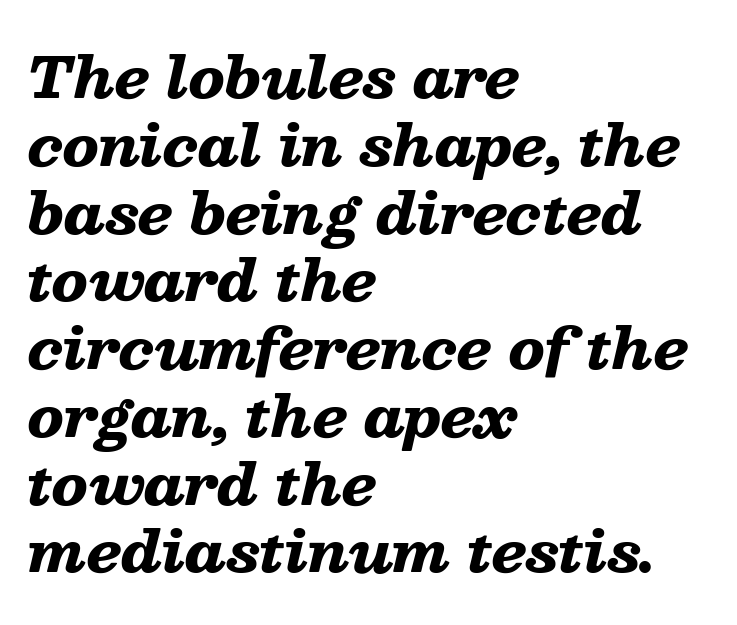
The image shows 56 px heavy, wide type, italic (leaning right); set left-aligned, line spacing 1.21x, normal letter spacing, not underlined; low stroke contrast and a medium x-height.
